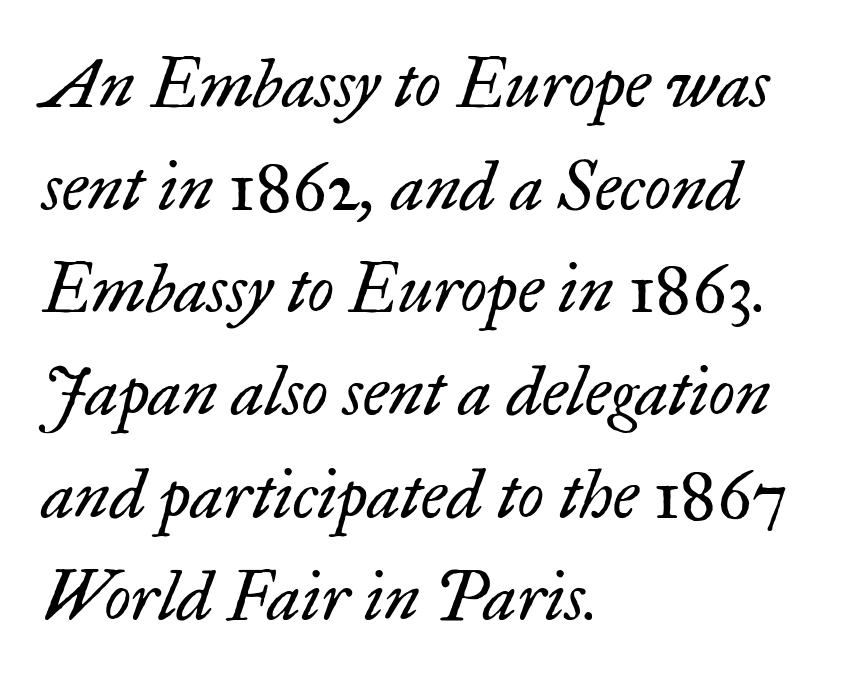
{"serif": "yes", "italic": "yes", "lean": "right", "slant_degrees": 17, "bold": "no", "weight": "regular", "width": "normal", "stroke_contrast": "low", "x_height": "small", "monospaced": "no", "underline": "no", "align": "left", "line_spacing": "normal", "line_spacing_ratio": 1.51, "letter_spacing": "normal", "letter_spacing_em": 0.0, "glyph_px": 68}
